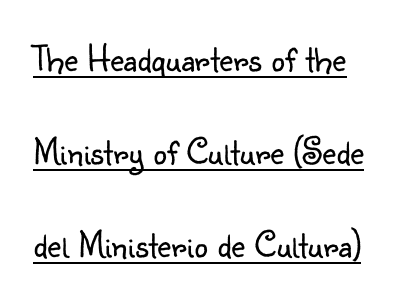
In terms of posture, this sample is upright. The rendering anchors every line to the left-hand side. The weight tops out at a normal text grade. Like a heading marked for emphasis, these lines bear an underscore. What kind of face is this? One without serifs — a sans. Tracking value appears to be zero — textbook default spacing.
